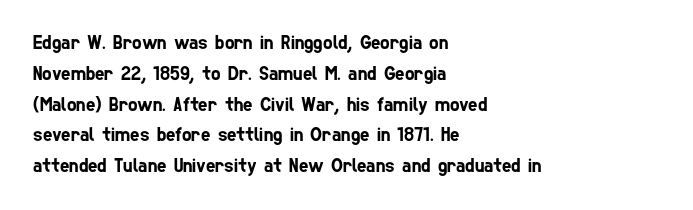
The image shows 20 px text type; set left-aligned, normal line spacing (1.54x), normal letter spacing, not underlined.
